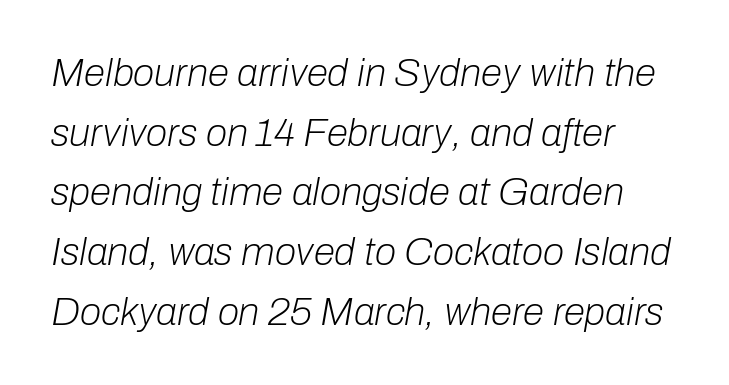
Rows of type keep a routine distance in the vertical direction. The face used here is proportionally spaced, like ordinary book or web type. When letters slant like this, we call the style italic. Honestly, the letter spacing is just normal — you wouldn't notice it.
